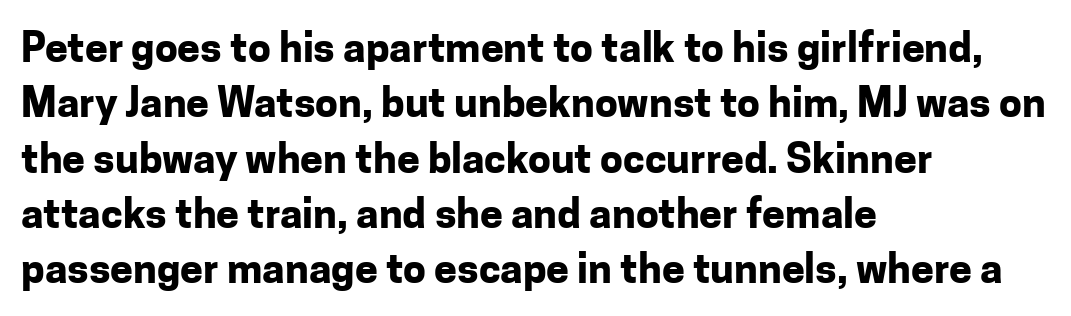
The image shows 41 px bold sans-serif type, upright; set left-aligned, normal line spacing (1.35x), normal letter spacing, not underlined; low stroke contrast and a medium x-height.
